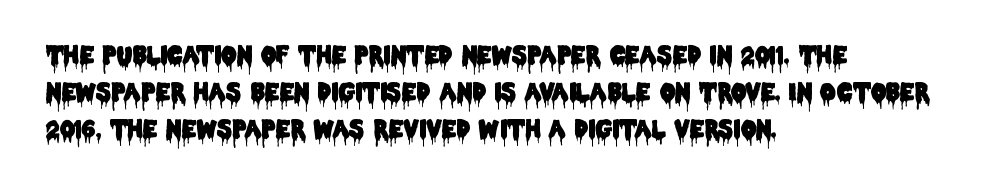
Q: Is the text italic (slanted)? A: No, it is upright.
Q: Is the text underlined? A: No.
Q: How is the paragraph aligned? A: Left-aligned.
Q: Is the spacing between letters normal or unusually wide? A: Normal.
Q: Is the spacing between lines tight, normal or loose? A: Normal.
